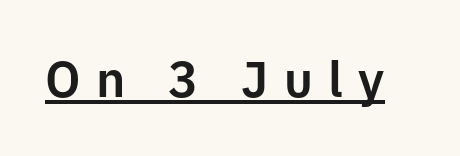
Q: Is the text italic (slanted)? A: No, it is upright.
Q: Is the typeface a serif or a sans-serif typeface? A: Sans-serif.
Q: Is the text underlined? A: Yes.
Q: Is the spacing between letters normal or unusually wide? A: Unusually wide.
Q: Width (condensed, normal, or wide)? A: Normal.
Q: Stroke contrast? A: Low.
Q: x-height? A: Medium.
Q: Monospaced? A: No.
